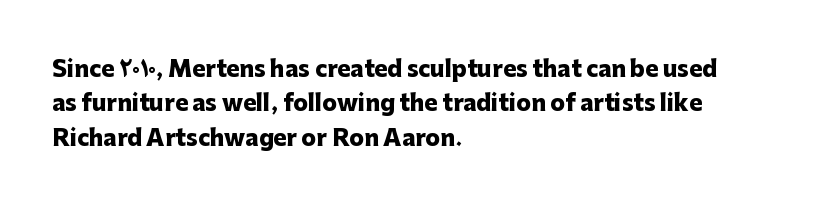
{"italic": "no", "bold": "yes", "underline": "no", "align": "left", "line_spacing": "normal", "line_spacing_ratio": 1.56, "letter_spacing": "normal", "letter_spacing_em": 0.0, "glyph_px": 22}
